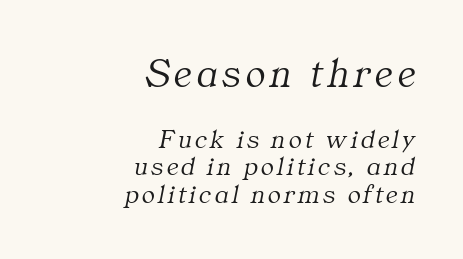
Each stroke keeps to a modest, everyday thickness or less. The passage shown is typed in a proportional face where columns would drift. What's the leading like? Squeezed, with rows nearly overlapping. If you squint, the top block still reads clearly — it's the larger of the two. Yep, that's italic — everything's leaning. The glyphs in this specimen are seriffed.
